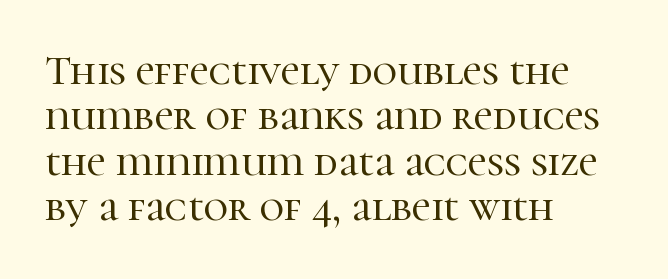
Each row of text sits above clean, open space. Characters follow at the spacing the type designer built in. Successive baselines arrive quickly, one right under another. You can tell from the footed stems that serif type was used.
